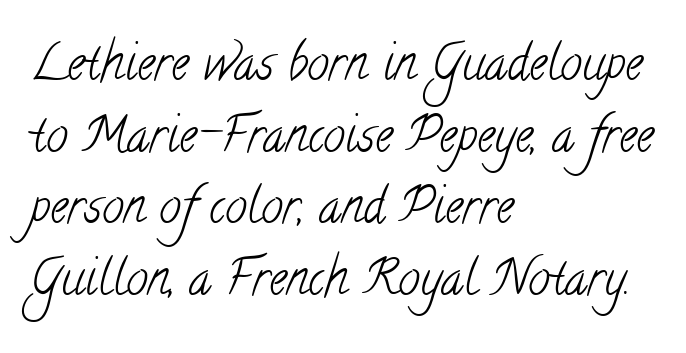
Q: Is the text bold? A: No.
Q: Is the typeface a serif or a sans-serif typeface? A: Serif.
Q: Is the text underlined? A: No.
Q: How is the paragraph aligned? A: Left-aligned.
Q: Is the spacing between letters normal or unusually wide? A: Normal.
Q: Is the spacing between lines tight, normal or loose? A: Normal.
Q: Width (condensed, normal, or wide)? A: Condensed.
Q: Stroke contrast? A: Low.
Q: x-height? A: Small.
Q: Monospaced? A: No.
